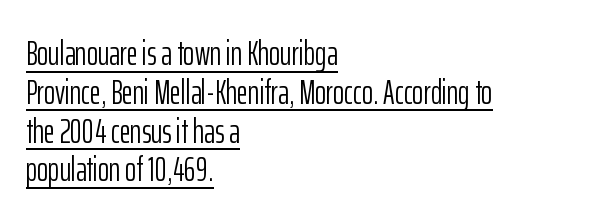
The font sits on the lighter half of the weight spectrum, regular included. Short note: letters normally spaced. The vertical gap from one line to the next is small. You could not count columns in this text — the font is proportionally spaced.
